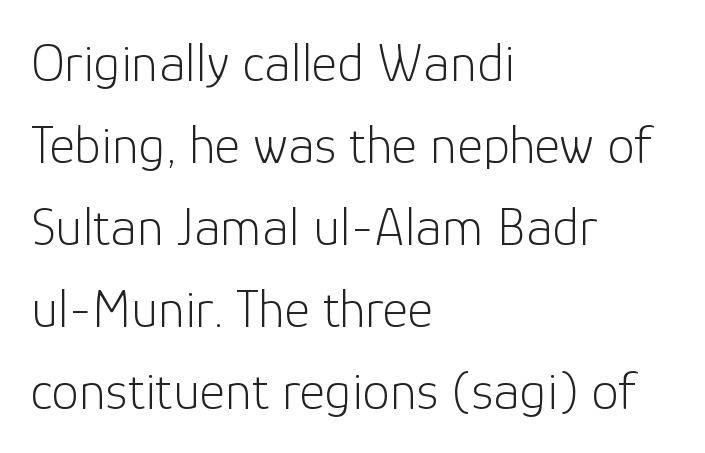
The image shows 55 px light sans-serif type, upright; set left-aligned, normal line spacing (1.49x), normal letter spacing, not underlined; low stroke contrast and a medium x-height.
